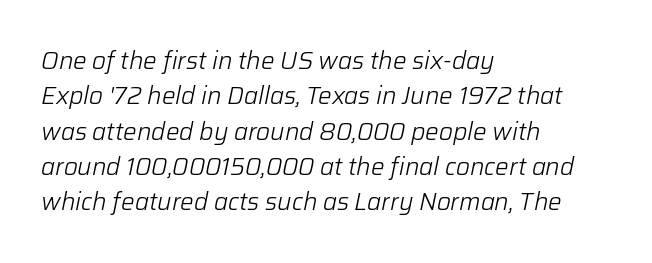
Has an underline been added? It has not. Line starts are locked; line ends wander. Spacing between characters is what you'd get straight out of the box. Observe the lean: these are italic letterforms. A quiet, ordinary-to-light weight characterises the typeface. Quick note: interline space is typical.
